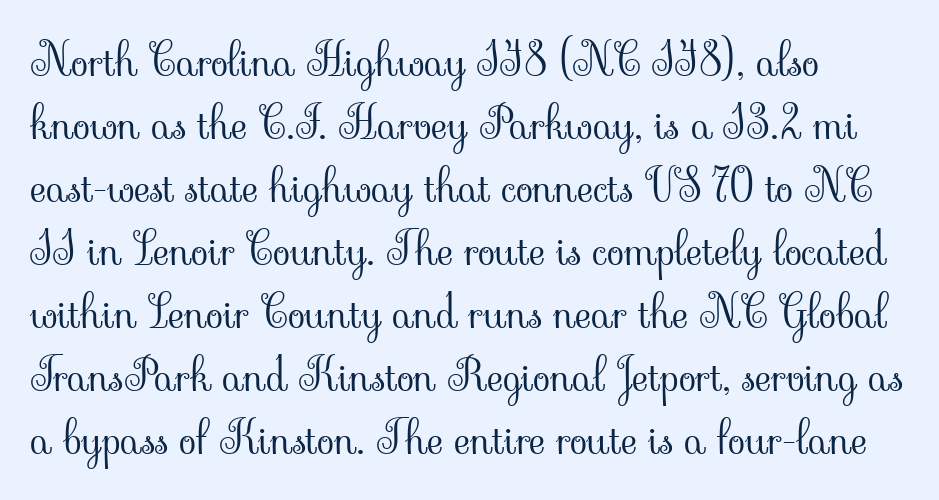
Italic: no, the glyphs are upright roman. The typesetter chose a ragged-right arrangement here. Evenly set lines give the paragraph a standard silhouette. Looks like regular typesetting: each glyph gets only the width it needs. Any mark beneath the type? The region is blank. Yep, those are serifs on the letters.
